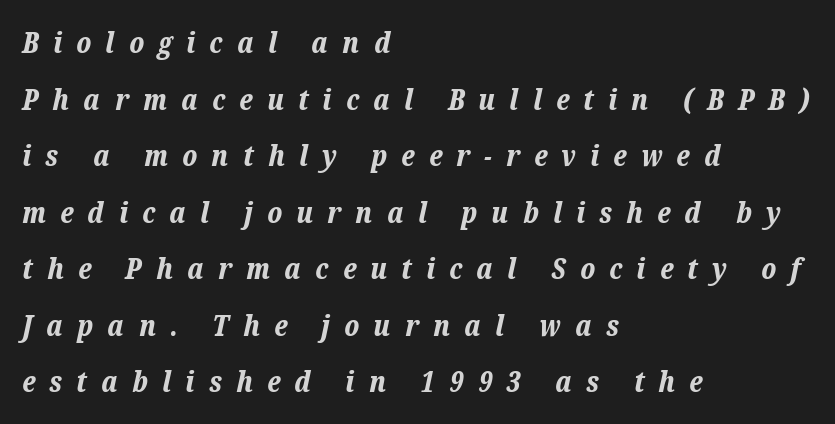
Q: Is the text bold? A: Yes.
Q: Is the text italic (slanted)? A: Yes, it leans right by about 12 degrees.
Q: Is the text underlined? A: No.
Q: How is the paragraph aligned? A: Left-aligned.
Q: Is the spacing between letters normal or unusually wide? A: Unusually wide.
Q: Is the spacing between lines tight, normal or loose? A: Loose.
Q: Width (condensed, normal, or wide)? A: Normal.
Q: Stroke contrast? A: Low.
Q: x-height? A: Medium.
Q: Monospaced? A: No.
